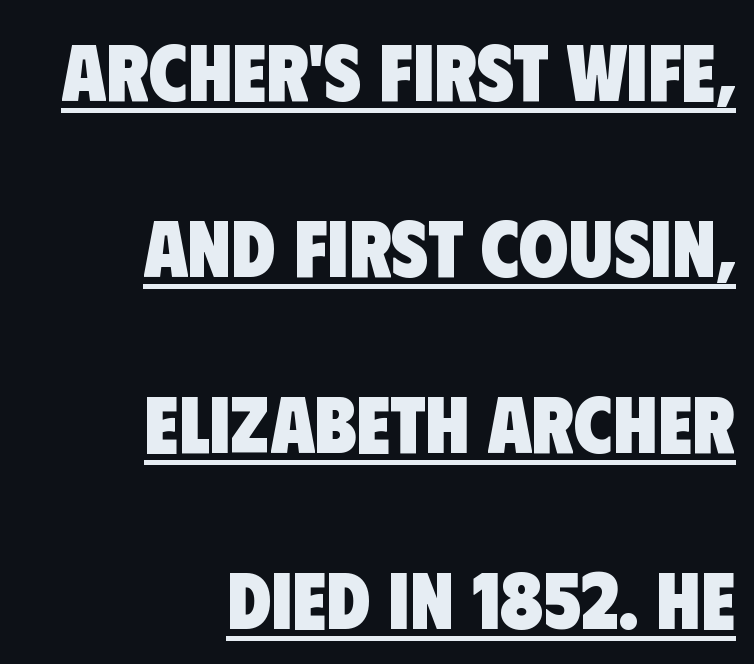
As a designer I'd log this as weight 700, bold. Glyph-to-glyph distance matches everyday printed text. Typeset ragged left — the right edge is the straight one. Think of a printed novel: that variable character pitch is what you see here.
